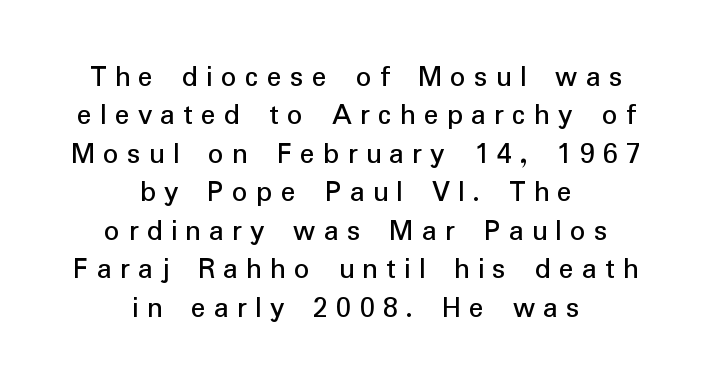
Q: Is the text bold? A: No.
Q: Is the text italic (slanted)? A: No, it is upright.
Q: Is the typeface a serif or a sans-serif typeface? A: Sans-serif.
Q: Is the text underlined? A: No.
Q: How is the paragraph aligned? A: Centered.
Q: Is the spacing between letters normal or unusually wide? A: Unusually wide.
Q: Width (condensed, normal, or wide)? A: Normal.
Q: Stroke contrast? A: Low.
Q: x-height? A: Medium.
Q: Monospaced? A: No.
